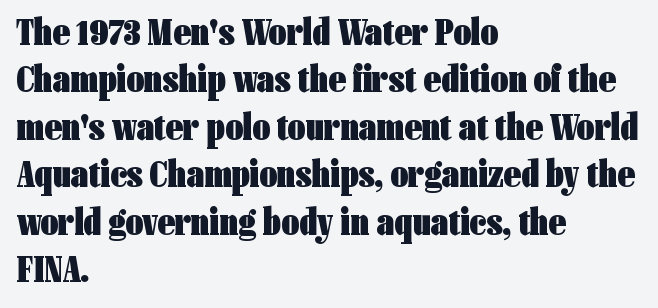
Quick note: underline off. This sample has the flowing, uneven cadence of proportional lettering. If you drew a line through each stem, it would be perfectly vertical. The line-height multiplier appears to be the usual default. A dark, heavy texture on the line: the type is bold.
